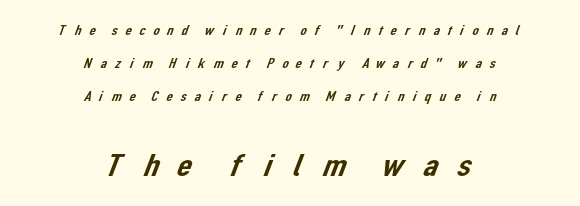
{"serif": "no", "width": "normal", "stroke_contrast": "low", "x_height": "medium", "monospaced": "no", "underline": "no", "align": "center", "line_spacing": "loose", "line_spacing_ratio": 2.36, "letter_spacing": "wide", "letter_spacing_em": 0.45, "larger_block": "second", "size_ratio": 2.36, "glyph_px": 33}
